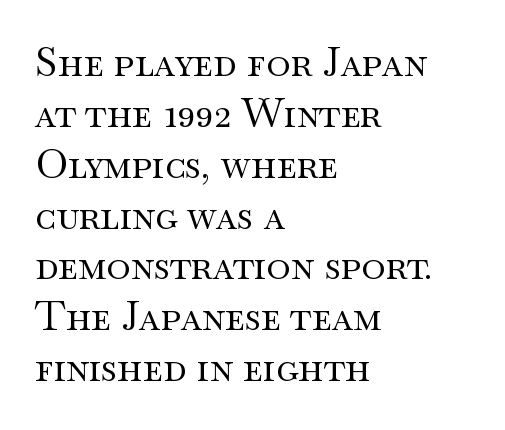
The image shows 41 px regular-weight, wide serif type, upright; set left-aligned, line spacing 1.24x, normal letter spacing, not underlined; medium stroke contrast and a small x-height.
